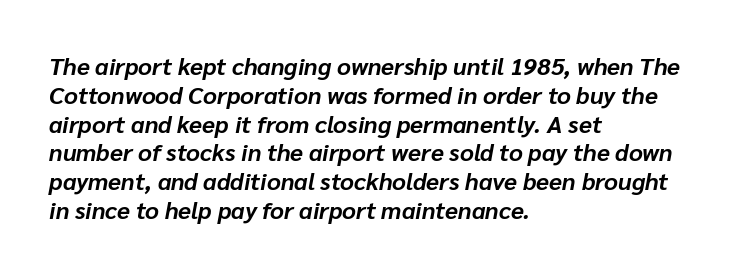
{"italic": "yes", "lean": "right", "slant_degrees": 10, "bold": "yes", "underline": "no", "align": "left", "line_spacing_ratio": 1.2, "letter_spacing": "normal", "letter_spacing_em": 0.0, "glyph_px": 24}
